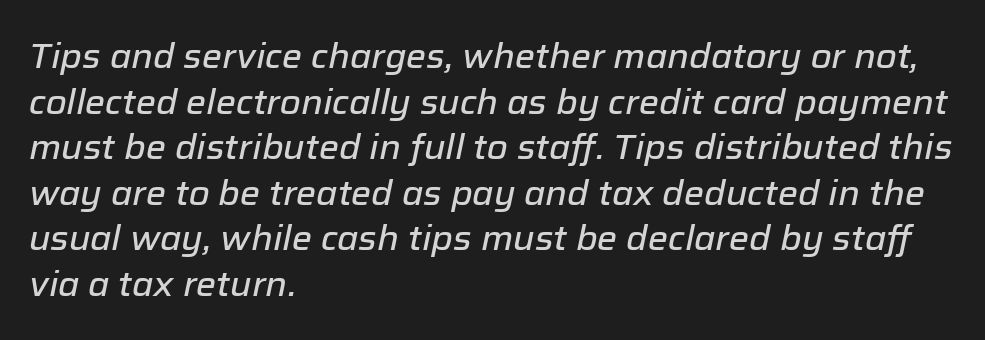
Q: Is the text italic (slanted)? A: Yes, it leans right by about 12 degrees.
Q: Is the text underlined? A: No.
Q: How is the paragraph aligned? A: Left-aligned.
Q: Is the spacing between letters normal or unusually wide? A: Normal.
Q: Is the spacing between lines tight, normal or loose? A: Normal.
Q: Width (condensed, normal, or wide)? A: Normal.
Q: Stroke contrast? A: Low.
Q: x-height? A: Medium.
Q: Monospaced? A: No.
